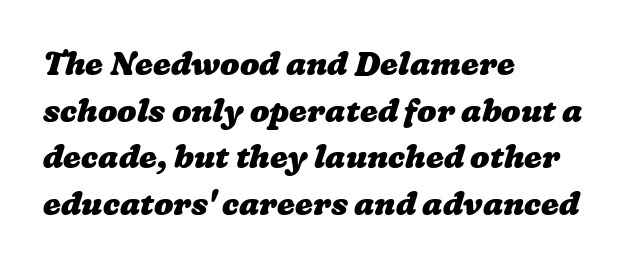
The paragraph has a hard left edge and a soft right edge. Reading down the column, the eye jumps a familiar distance to each next line. The specimen omits any rule beneath the text block's lines. Note the varied advance widths — an 'i' is clearly narrower than an 'm'.
